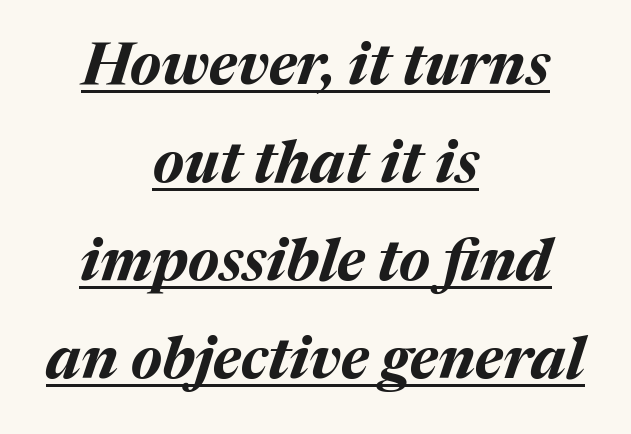
The image shows 59 px bold type, italic (leaning right); set centered, normal line spacing (1.66x), normal letter spacing, underlined; medium stroke contrast and a medium x-height.
